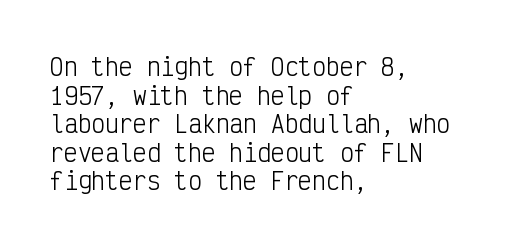
Q: Is the text bold? A: No.
Q: Is the text italic (slanted)? A: No, it is upright.
Q: Is the text underlined? A: No.
Q: How is the paragraph aligned? A: Left-aligned.
Q: Is the spacing between letters normal or unusually wide? A: Normal.
